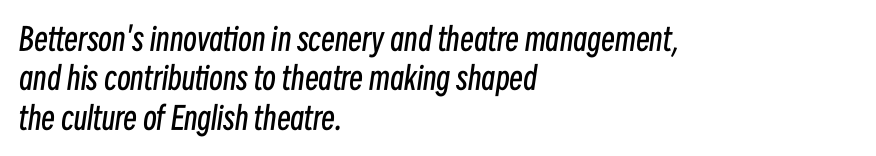
Q: Is the text bold? A: No.
Q: Is the text italic (slanted)? A: Yes, it leans right by about 8 degrees.
Q: Is the text underlined? A: No.
Q: How is the paragraph aligned? A: Left-aligned.
Q: Is the spacing between letters normal or unusually wide? A: Normal.
Q: Is the spacing between lines tight, normal or loose? A: Normal.
Q: Width (condensed, normal, or wide)? A: Condensed.
Q: Stroke contrast? A: Low.
Q: x-height? A: Medium.
Q: Monospaced? A: No.
